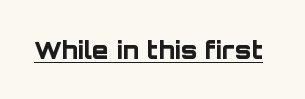
The image shows 24 px bold type, upright; set normal letter spacing, underlined.
